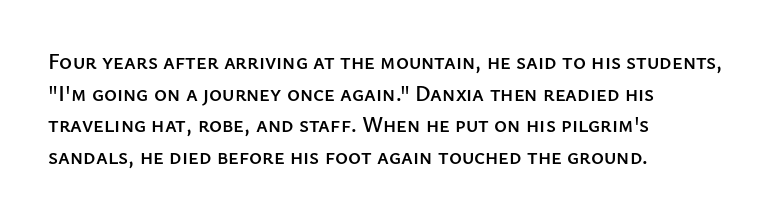
Ordinary non-slanted type is in use. Letter spacing: default. This sample is left-justified, so line endings fall wherever the words run out. Underline: absent. Successive baselines arrive at the customary interval.
